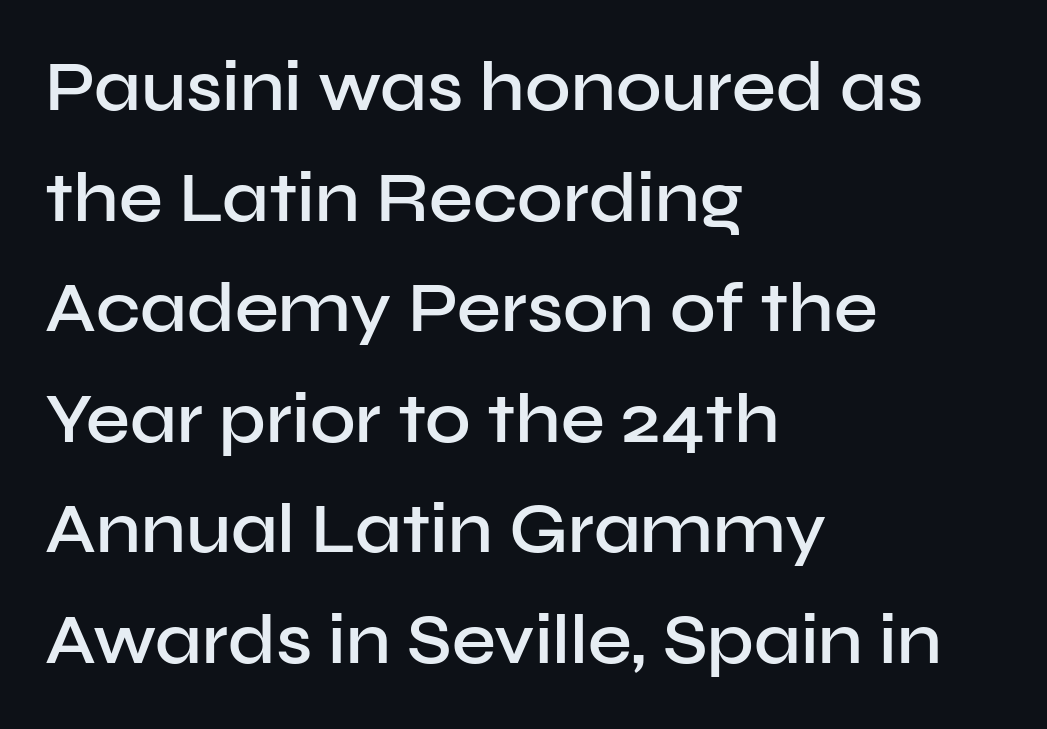
{"serif": "no", "italic": "no", "bold": "semi", "weight": "semibold", "width": "normal", "stroke_contrast": "low", "x_height": "medium", "monospaced": "no", "underline": "no", "align": "left", "line_spacing": "normal", "line_spacing_ratio": 1.58, "letter_spacing": "normal", "letter_spacing_em": 0.0, "glyph_px": 70}
